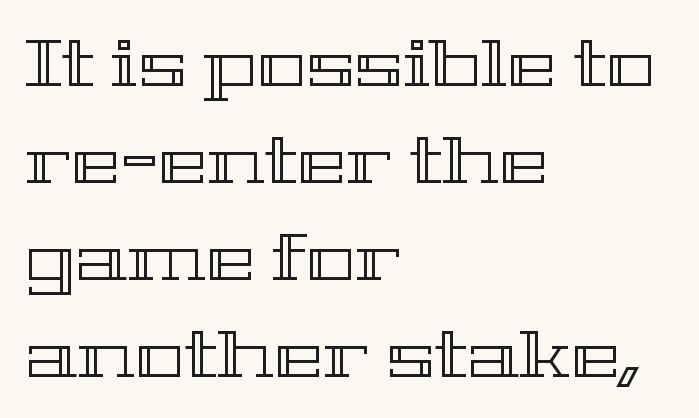
The image shows 66 px wide type, upright; set left-aligned, normal line spacing (1.47x), normal letter spacing, not underlined; a medium x-height.
